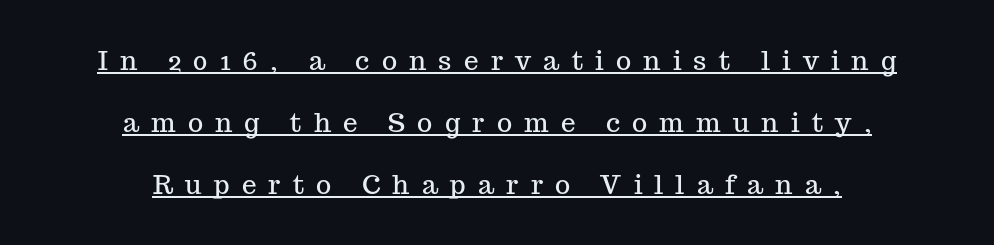
{"italic": "no", "underline": "yes", "align": "center", "line_spacing": "loose", "line_spacing_ratio": 2.38, "letter_spacing": "wide", "letter_spacing_em": 0.47, "glyph_px": 26}
